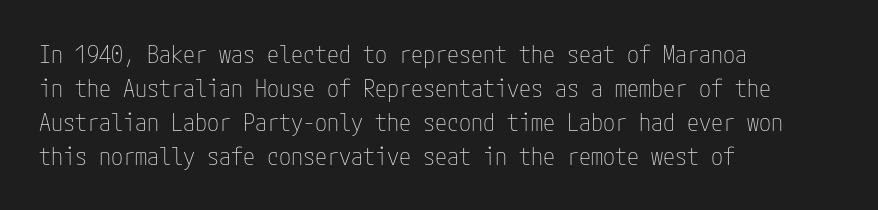
Decoration check: the copy has no underline. Teacher's note: observe the even left margin — that is flush-left alignment. Interline gaps are of average width in this sample. No chunkiness to these letters — they're not bold. These lines were composed using upright roman letters.
